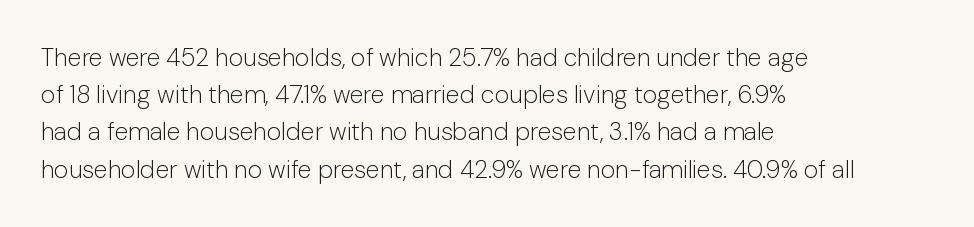
Each new line begins a customary step beneath the previous one. In CSS terms this would be text-align: left. Every character sits straight up, as roman type does. Inter-character spacing is left at the font's built-in metrics.
